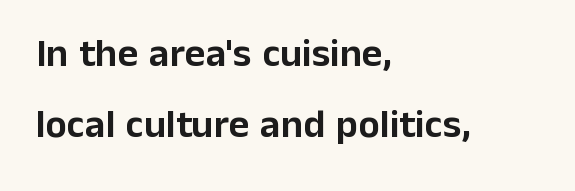
Check the space under the baseline: it is left empty. The horizontal fit of the characters is conventional and even. I'd call this a sans setting — the letters go barefoot. All the whitespace from short lines collects on the right.
